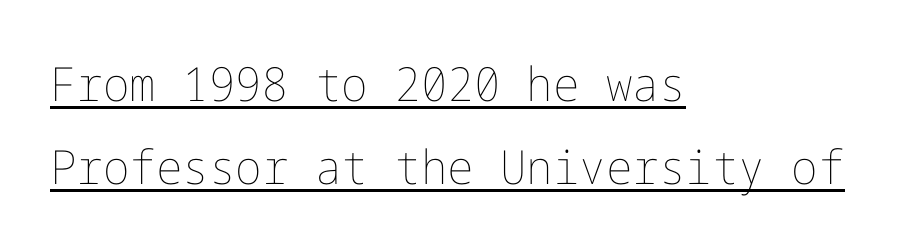
{"italic": "no", "bold": "no", "weight": "thin", "width": "normal", "stroke_contrast": "low", "x_height": "medium", "underline": "yes", "align": "left", "line_spacing_ratio": 1.77, "letter_spacing": "normal", "letter_spacing_em": 0.0, "glyph_px": 47}
